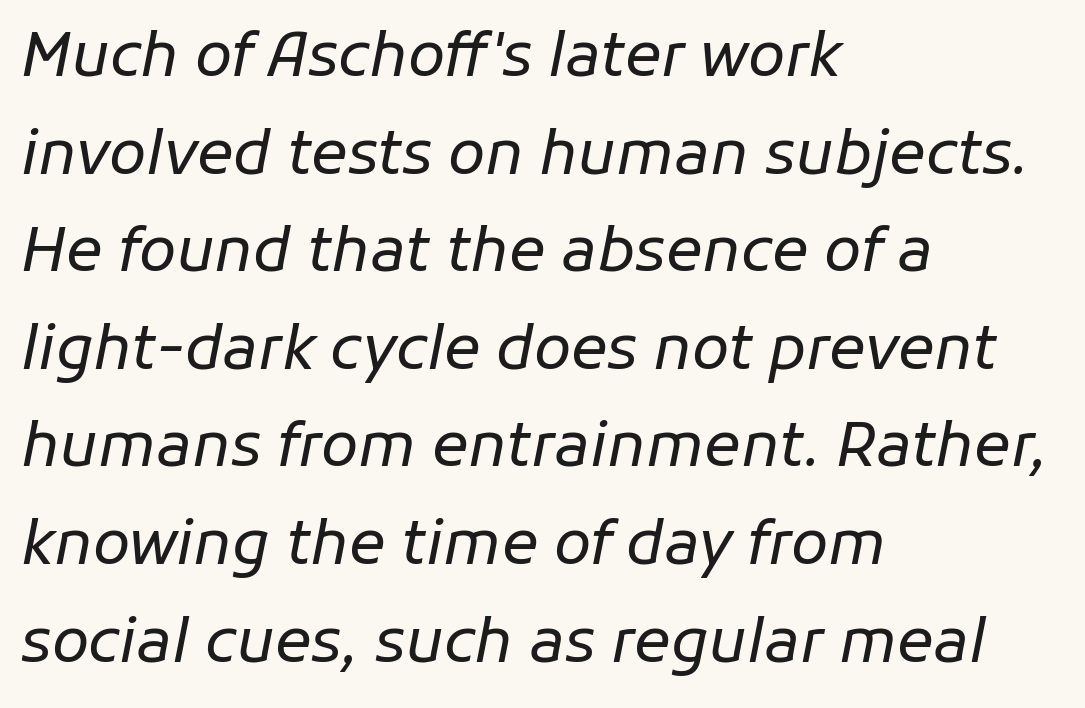
{"italic": "yes", "lean": "right", "slant_degrees": 11, "bold": "no", "weight": "regular", "width": "normal", "stroke_contrast": "low", "x_height": "medium", "monospaced": "no", "underline": "no", "align": "left", "line_spacing": "normal", "line_spacing_ratio": 1.6, "letter_spacing": "normal", "letter_spacing_em": 0.0, "glyph_px": 61}
